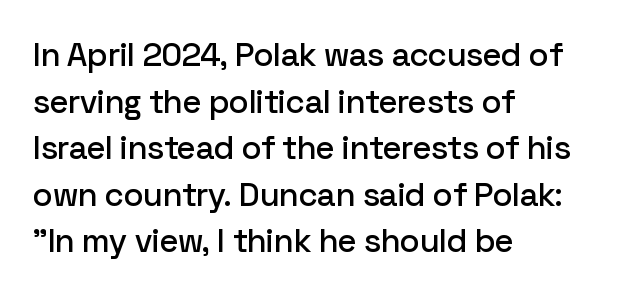
Q: Is the text italic (slanted)? A: No, it is upright.
Q: Is the typeface a serif or a sans-serif typeface? A: Sans-serif.
Q: Is the text underlined? A: No.
Q: How is the paragraph aligned? A: Left-aligned.
Q: Is the spacing between letters normal or unusually wide? A: Normal.
Q: Is the spacing between lines tight, normal or loose? A: Normal.
Q: Width (condensed, normal, or wide)? A: Normal.
Q: Stroke contrast? A: Low.
Q: x-height? A: Medium.
Q: Monospaced? A: No.
